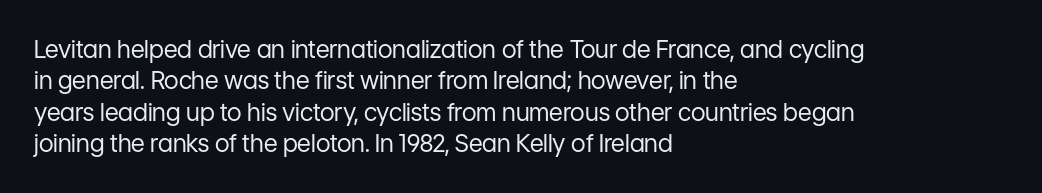
What stands out about the letter spacing? Nothing — it is the standard amount. Unmarked baselines from the first word to the last. The rendering anchors every line to the left-hand side. Regarding leading, the lines here are spaced in the standard way. Compared with a typical body face, this is equally light or lighter still. In terms of posture, this sample is upright.
